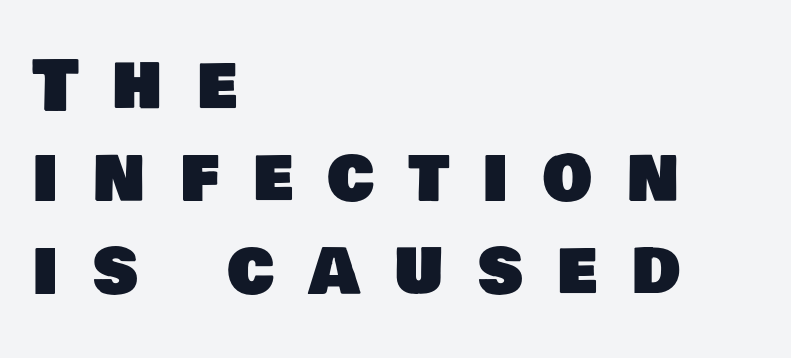
The image shows 70 px sans-serif type; set left-aligned, normal line spacing (1.32x), unusually wide letter spacing (+0.49 em), not underlined; low stroke contrast and a large x-height.
